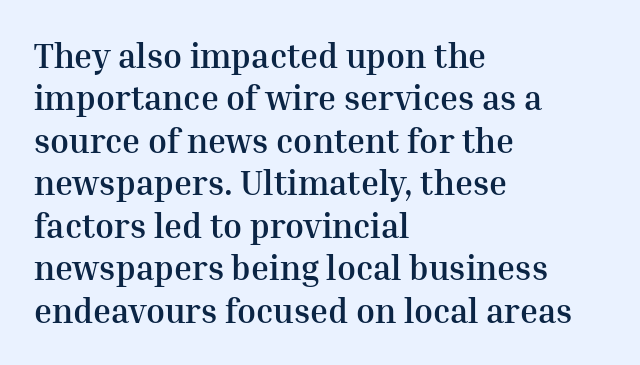
The image shows 34 px semibold serif type, upright; set left-aligned, normal line spacing (1.25x), normal letter spacing, not underlined; medium stroke contrast and a medium x-height.
